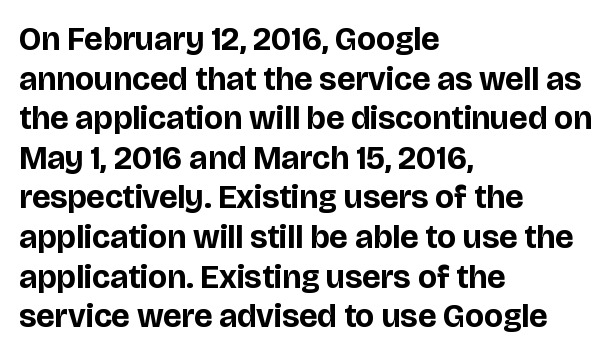
{"serif": "no", "italic": "no", "bold": "yes", "weight": "bold", "width": "normal", "stroke_contrast": "low", "x_height": "large", "monospaced": "no", "underline": "no", "align": "left", "line_spacing_ratio": 1.2, "letter_spacing": "normal", "letter_spacing_em": 0.0, "glyph_px": 33}
